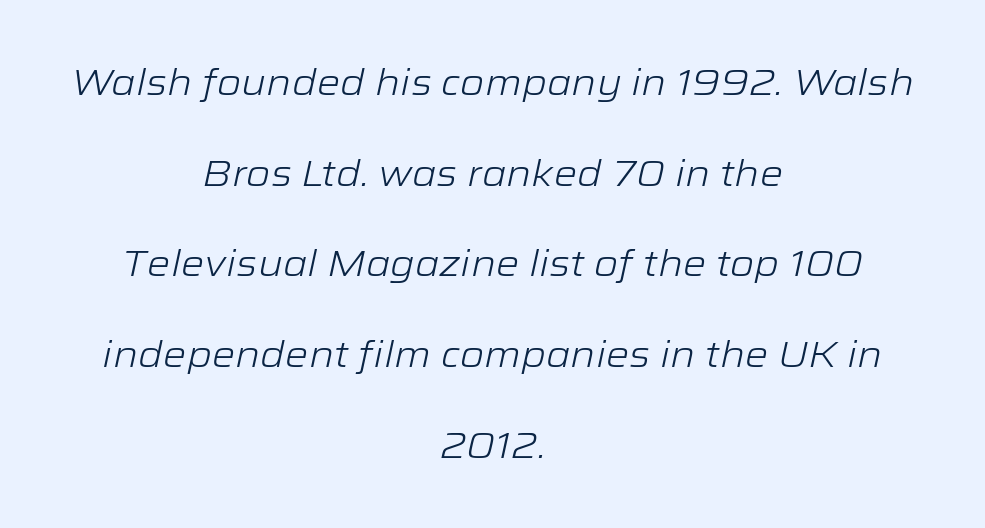
Q: Is the text bold? A: No.
Q: Is the text italic (slanted)? A: Yes, it leans right by about 12 degrees.
Q: Is the text underlined? A: No.
Q: How is the paragraph aligned? A: Centered.
Q: Is the spacing between letters normal or unusually wide? A: Normal.
Q: Is the spacing between lines tight, normal or loose? A: Loose.
Q: Width (condensed, normal, or wide)? A: Wide.
Q: Stroke contrast? A: Low.
Q: x-height? A: Medium.
Q: Monospaced? A: No.
